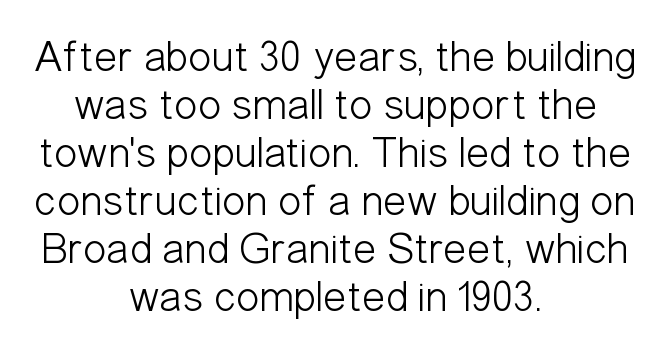
Inter-character spacing is left at the font's built-in metrics. Ascenders rise straight up at ninety degrees. The rendering uses natural spacing where letterforms have individual widths. This sample uses a sans-serif face.
